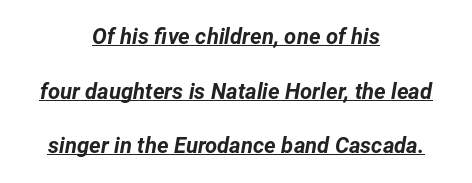
{"italic": "yes", "lean": "right", "slant_degrees": 12, "bold": "yes", "underline": "yes", "align": "center", "line_spacing": "loose", "line_spacing_ratio": 2.48, "letter_spacing": "normal", "letter_spacing_em": 0.0, "glyph_px": 22}
